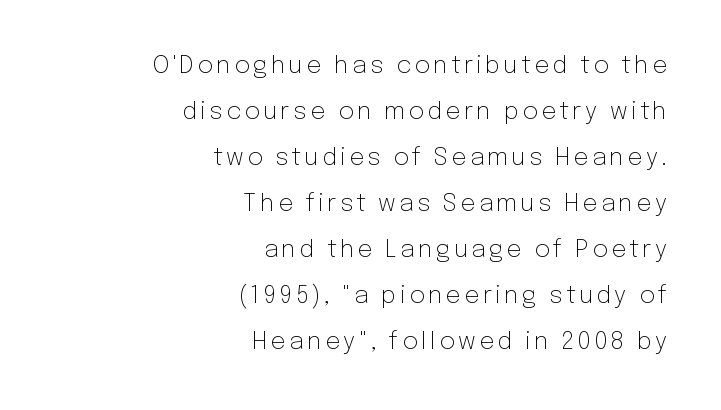
The image shows 24 px text type, upright; set right-aligned, loose line spacing (1.92x), not underlined.
